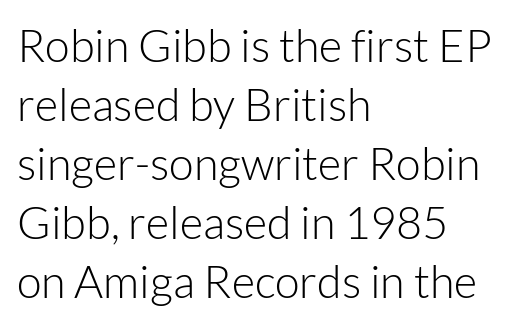
The image shows 45 px light sans-serif type, upright; set left-aligned, normal line spacing (1.31x), normal letter spacing, not underlined; low stroke contrast and a medium x-height.
